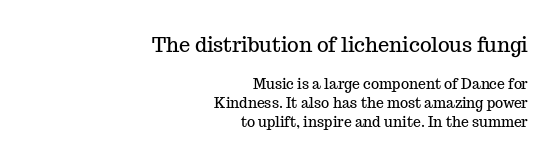
Q: Is the text italic (slanted)? A: No, it is upright.
Q: Is the text underlined? A: No.
Q: How is the paragraph aligned? A: Right-aligned.
Q: Is the spacing between letters normal or unusually wide? A: Normal.
Q: Is the spacing between lines tight, normal or loose? A: Normal.
Q: Which block of text is set in a larger size, the first (top) or the second (bottom)? A: The first (top) one.
